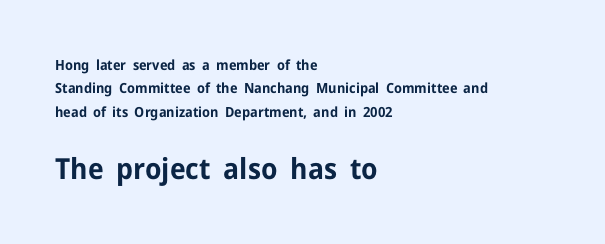
Q: Is the text bold? A: Yes.
Q: Is the text italic (slanted)? A: No, it is upright.
Q: Is the typeface a serif or a sans-serif typeface? A: Sans-serif.
Q: Is the text underlined? A: No.
Q: How is the paragraph aligned? A: Left-aligned.
Q: Is the spacing between letters normal or unusually wide? A: Normal.
Q: Is the spacing between lines tight, normal or loose? A: Normal.
Q: Which block of text is set in a larger size, the first (top) or the second (bottom)? A: The second (bottom) one.
Q: Width (condensed, normal, or wide)? A: Normal.
Q: Stroke contrast? A: Low.
Q: x-height? A: Medium.
Q: Monospaced? A: No.
